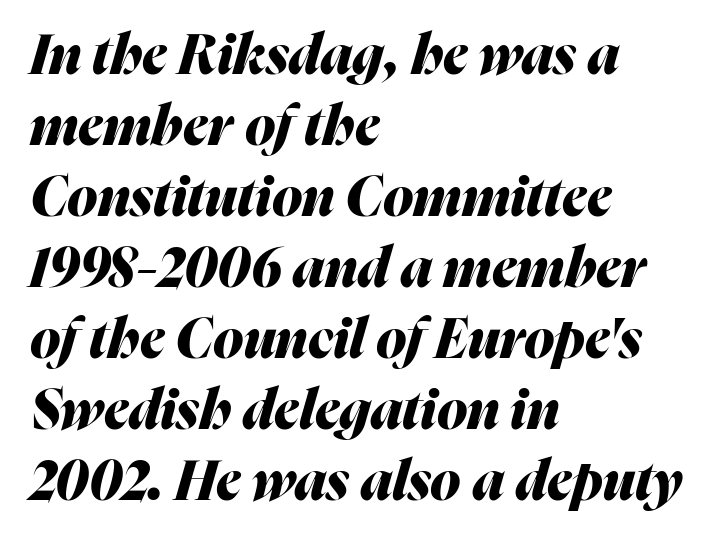
Q: Is the text bold? A: Yes.
Q: Is the text italic (slanted)? A: Yes, it leans right by about 16 degrees.
Q: Is the text underlined? A: No.
Q: How is the paragraph aligned? A: Left-aligned.
Q: Is the spacing between letters normal or unusually wide? A: Normal.
Q: Is the spacing between lines tight, normal or loose? A: Normal.
Q: Width (condensed, normal, or wide)? A: Normal.
Q: Stroke contrast? A: Medium.
Q: x-height? A: Medium.
Q: Monospaced? A: No.
